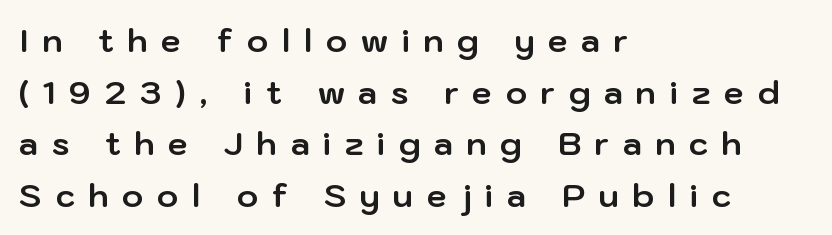
Q: Is the text bold? A: Yes.
Q: Is the text italic (slanted)? A: No, it is upright.
Q: Is the typeface a serif or a sans-serif typeface? A: Sans-serif.
Q: Is the text underlined? A: No.
Q: How is the paragraph aligned? A: Left-aligned.
Q: Is the spacing between letters normal or unusually wide? A: Unusually wide.
Q: Is the spacing between lines tight, normal or loose? A: Normal.
Q: Width (condensed, normal, or wide)? A: Normal.
Q: Stroke contrast? A: Low.
Q: x-height? A: Medium.
Q: Monospaced? A: No.
